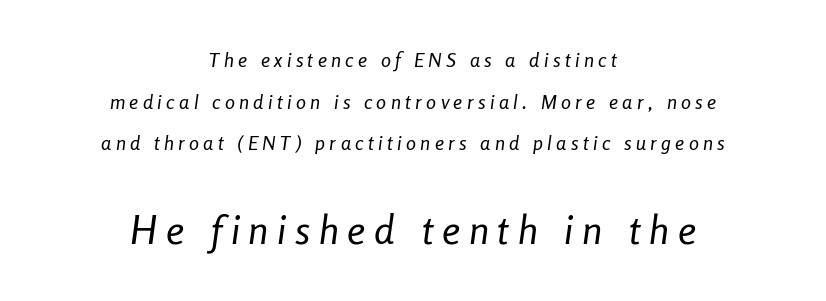
Compared with a typical body face, this is equally light or lighter still. These two chunks differ in scale, with the bottom chunk taking the larger measure. Compared with ordinary roman type, these characters are visibly tilted. You could not count columns in this text — the font is proportionally spaced. A student would call this center alignment; a typographer would say set centered.
